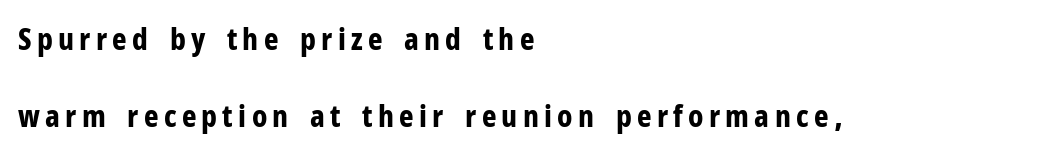
{"serif": "no", "italic": "no", "bold": "yes", "weight": "bold", "width": "condensed", "stroke_contrast": "low", "x_height": "medium", "monospaced": "no", "underline": "no", "align": "left", "line_spacing": "loose", "line_spacing_ratio": 2.5, "glyph_px": 31}
